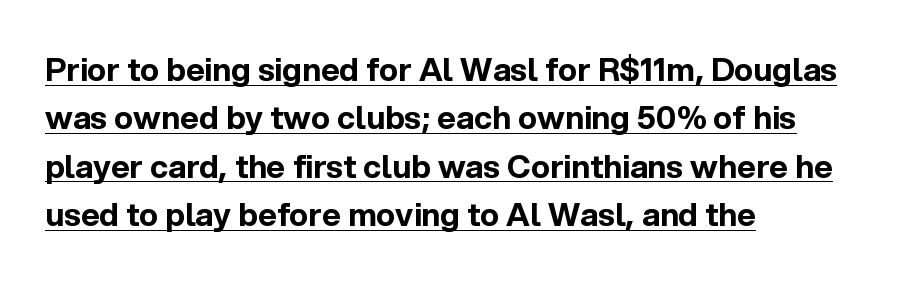
Compared with undecorated copy, this sample adds a rule below the words. The gaps between neighbouring characters are ordinary and unremarkable. Compared with typical paragraphs, the rows here are spaced about the same. A typesetter would call this proportional, since set widths differ per character. This is the regular roman posture of the typeface.
